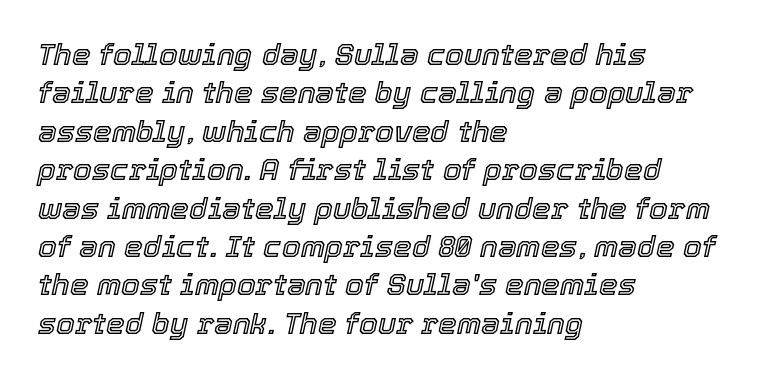
Notice how the passage keeps a crisp vertical edge on the left only. Nobody drew a line under any word here. The type is set solid horizontally, with unmodified tracking. Characters are canted at an angle relative to the baseline's perpendicular. Looks like regular typesetting: each glyph gets only the width it needs. The block of text has a typical density, with ordinary space between rows.
